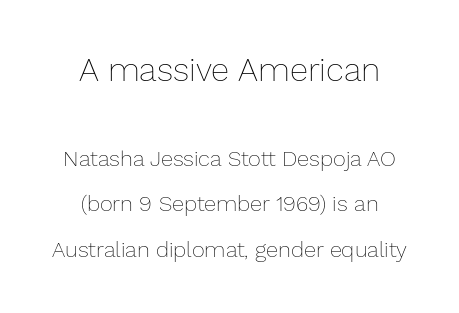
The space beneath each line is pristine and unruled. Character widths vary here, with narrow letters taking less room than wide ones. Is this a heavy cut? Hardly; it is regular or lighter. The rendering shrinks the type as you move from the upper chunk to the lower. These lines were composed using upright roman letters.
